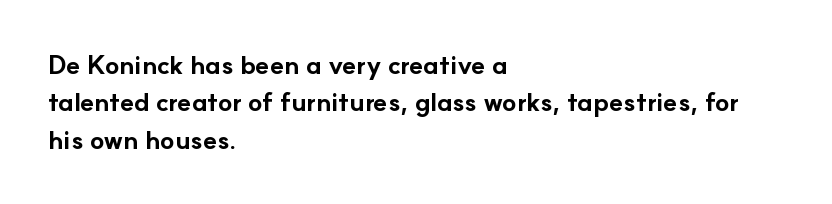
The image shows 26 px bold type, upright; set left-aligned, normal line spacing (1.44x), normal letter spacing, not underlined.
